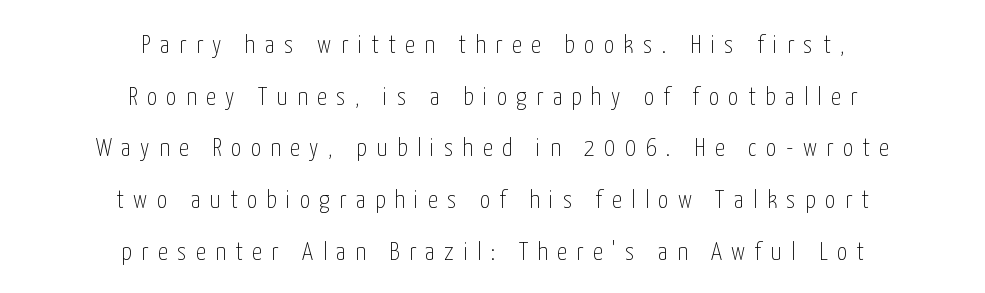
Q: Is the text bold? A: No.
Q: Is the text italic (slanted)? A: No, it is upright.
Q: Is the text underlined? A: No.
Q: How is the paragraph aligned? A: Centered.
Q: Is the spacing between letters normal or unusually wide? A: Unusually wide.
Q: Is the spacing between lines tight, normal or loose? A: Loose.
